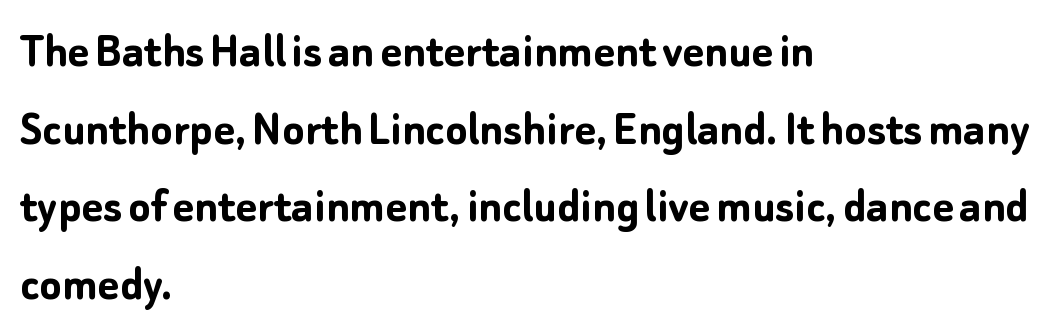
Q: Is the text bold? A: Yes.
Q: Is the text italic (slanted)? A: No, it is upright.
Q: Is the typeface a serif or a sans-serif typeface? A: Sans-serif.
Q: Is the text underlined? A: No.
Q: How is the paragraph aligned? A: Left-aligned.
Q: Is the spacing between letters normal or unusually wide? A: Normal.
Q: Is the spacing between lines tight, normal or loose? A: Normal.
Q: Width (condensed, normal, or wide)? A: Normal.
Q: Stroke contrast? A: Low.
Q: x-height? A: Medium.
Q: Monospaced? A: No.
